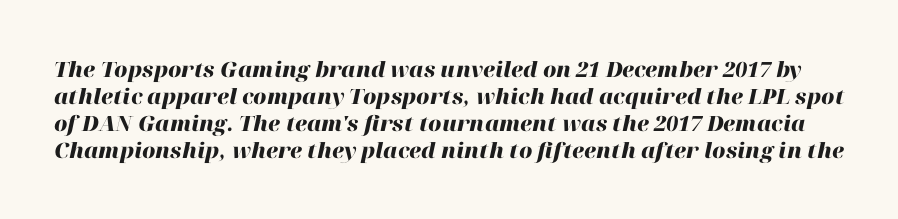
The image shows 21 px bold type, italic (leaning right); set normal line spacing (1.28x), normal letter spacing, not underlined.
